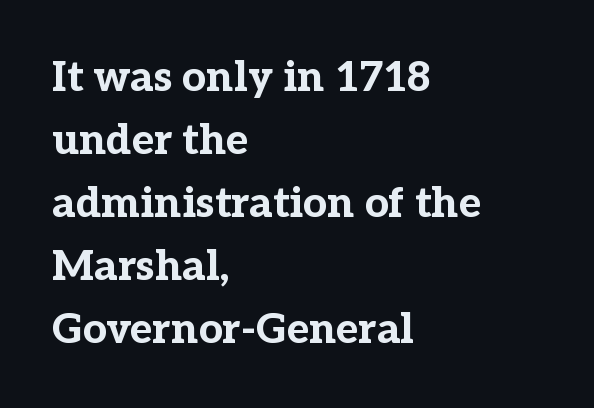
Typesetter's note: full bold, strokes at maximum text heaviness. Each new line begins a customary step beneath the previous one. The rendering uses natural spacing where letterforms have individual widths. Observe the serifs anchoring each vertical stroke in this sample. When letters stand straight like this, we call the style roman or upright. Where is the straight margin? On the left.
